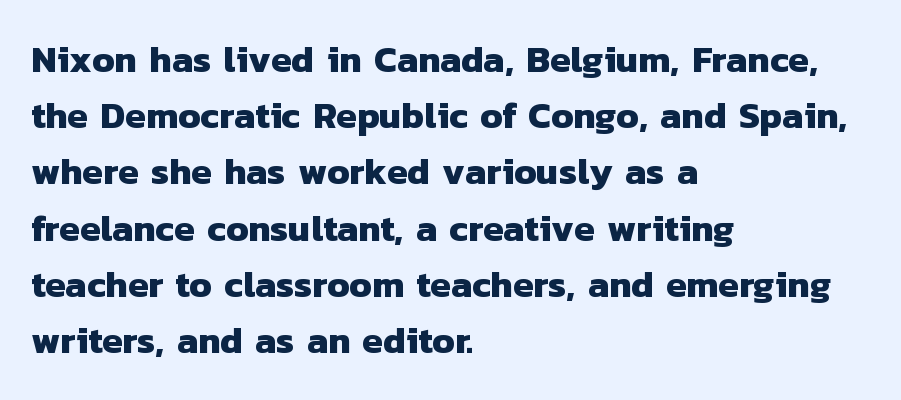
{"serif": "no", "bold": "yes", "weight": "heavy", "width": "normal", "stroke_contrast": "low", "x_height": "medium", "monospaced": "no", "underline": "no", "align": "left", "line_spacing": "normal", "line_spacing_ratio": 1.52, "letter_spacing": "normal", "letter_spacing_em": 0.0, "glyph_px": 37}
